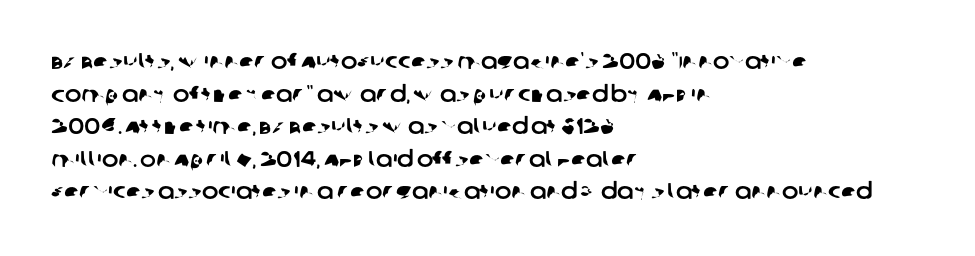
{"underline": "no", "align": "left", "line_spacing": "normal", "line_spacing_ratio": 1.48, "letter_spacing": "normal", "letter_spacing_em": 0.0, "glyph_px": 22}
